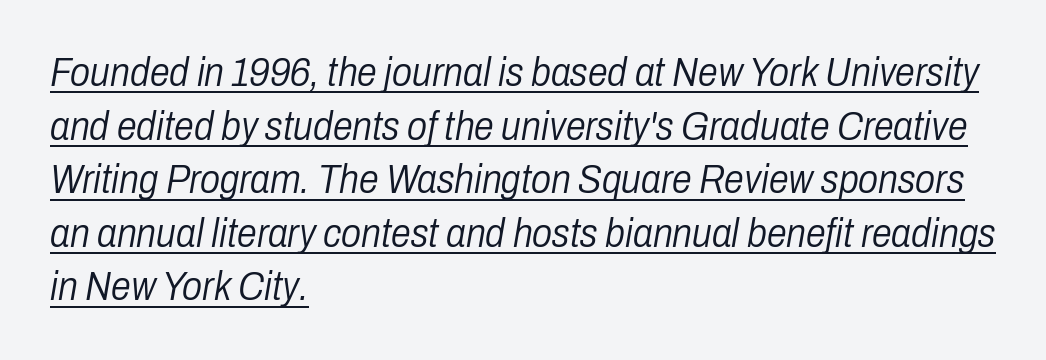
The image shows 40 px light, condensed type, italic (leaning right); set left-aligned, normal line spacing (1.34x), normal letter spacing, underlined; low stroke contrast and a medium x-height.
